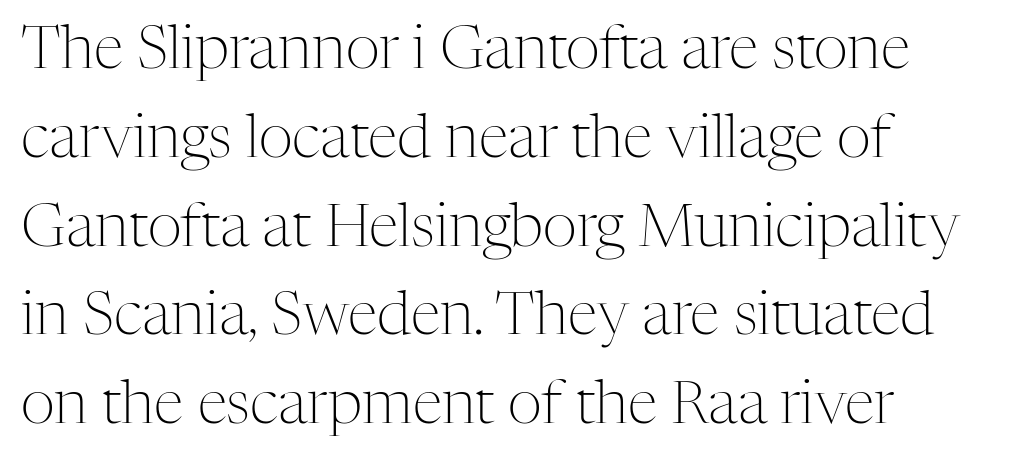
{"serif": "yes", "italic": "no", "bold": "no", "weight": "light", "width": "normal", "stroke_contrast": "medium", "x_height": "medium", "monospaced": "no", "underline": "no", "align": "left", "line_spacing": "normal", "line_spacing_ratio": 1.48, "letter_spacing": "normal", "letter_spacing_em": 0.0, "glyph_px": 60}
